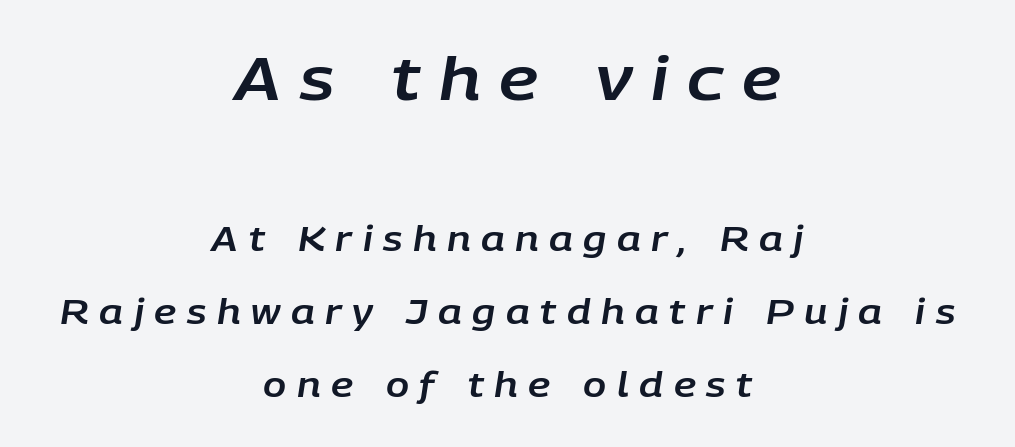
Q: Is the text italic (slanted)? A: Yes, it leans right by about 9 degrees.
Q: Is the text underlined? A: No.
Q: How is the paragraph aligned? A: Centered.
Q: Is the spacing between letters normal or unusually wide? A: Unusually wide.
Q: Is the spacing between lines tight, normal or loose? A: Loose.
Q: Which block of text is set in a larger size, the first (top) or the second (bottom)? A: The first (top) one.
Q: Width (condensed, normal, or wide)? A: Normal.
Q: Stroke contrast? A: Low.
Q: x-height? A: Large.
Q: Monospaced? A: No.
